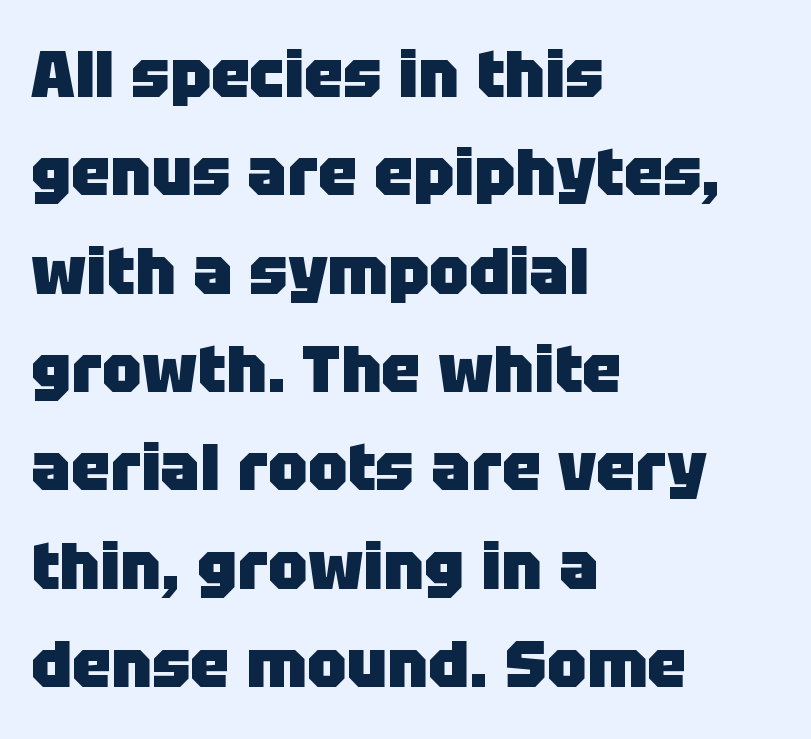
The image shows 66 px heavy sans-serif type, upright; set left-aligned, normal line spacing (1.49x), normal letter spacing, not underlined; low stroke contrast and a large x-height.
